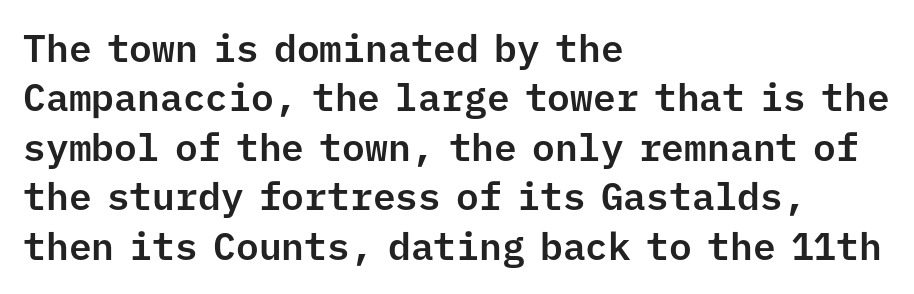
Regarding leading, the lines here are spaced in the standard way. The compositor pushed each line to the left boundary. Every character sits straight up, as roman type does. The letterforms sit shoulder to shoulder at normal distance.
